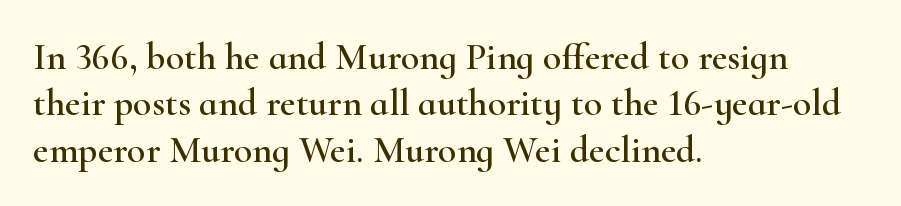
{"serif": "yes", "italic": "no", "width": "wide", "stroke_contrast": "high", "x_height": "small", "monospaced": "no", "underline": "no", "align": "left", "line_spacing_ratio": 1.22, "letter_spacing": "normal", "letter_spacing_em": 0.0, "glyph_px": 38}
